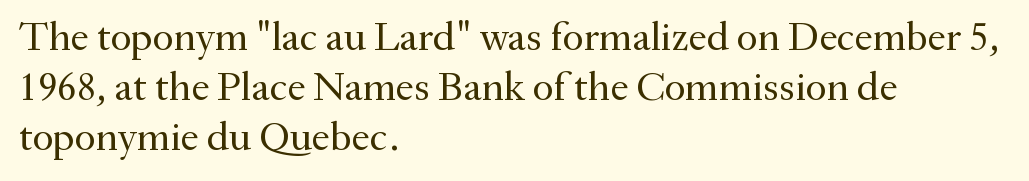
The letters stand straight up with perfectly vertical stems. If you drew a ruler down the left edge, every line would touch it. Proportional: the letters do not fall into vertical columns. There is no visible air inserted between adjacent glyphs. The string is rendered with underlining switched off. Think standard paragraph weight, or any step lighter than that.
